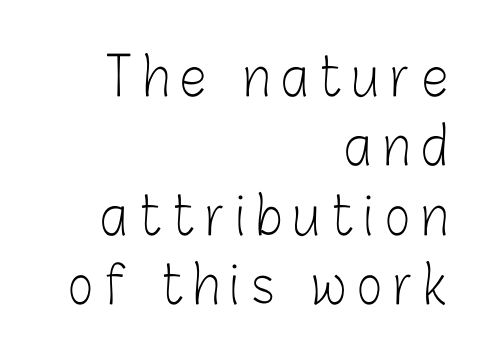
Quick note: underline off. A student would call this right alignment; a typographer would say flush right, rag left. Is this a fixed-width face? No — the glyphs have proportional, varying widths. Leading matches the norm, producing a regular column.
